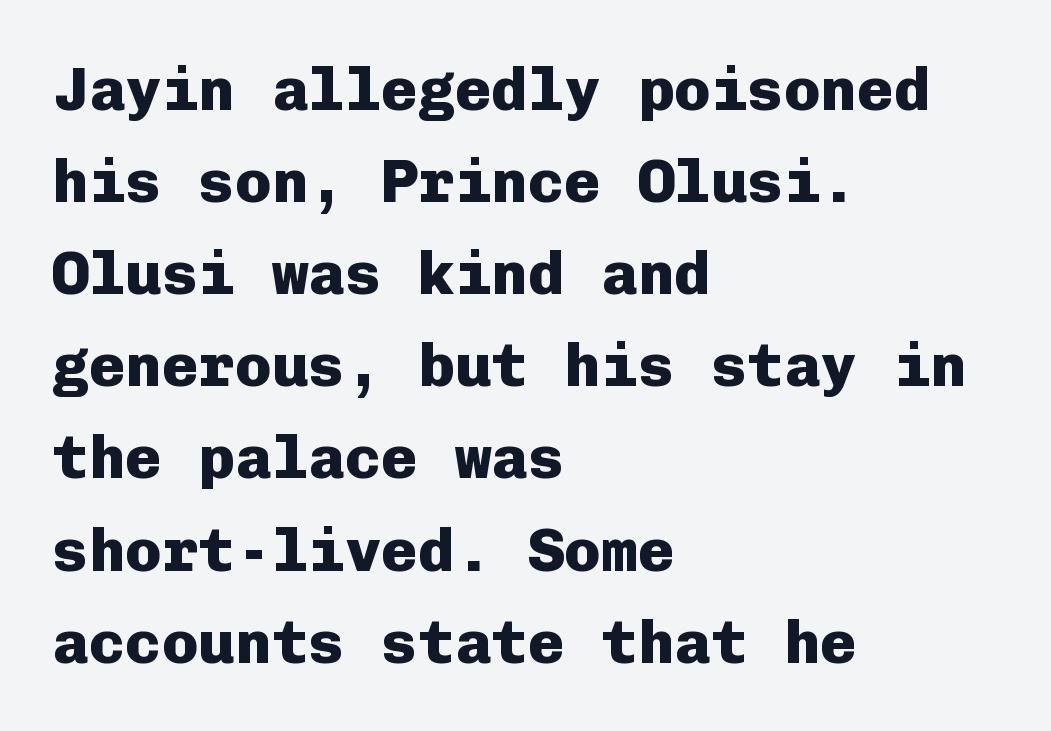
Q: Is the text bold? A: Yes.
Q: Is the text italic (slanted)? A: No, it is upright.
Q: Is the typeface a serif or a sans-serif typeface? A: Sans-serif.
Q: Is the text underlined? A: No.
Q: How is the paragraph aligned? A: Left-aligned.
Q: Is the spacing between letters normal or unusually wide? A: Normal.
Q: Is the spacing between lines tight, normal or loose? A: Normal.
Q: Width (condensed, normal, or wide)? A: Normal.
Q: Stroke contrast? A: Low.
Q: x-height? A: Medium.
Q: Monospaced? A: Yes.
